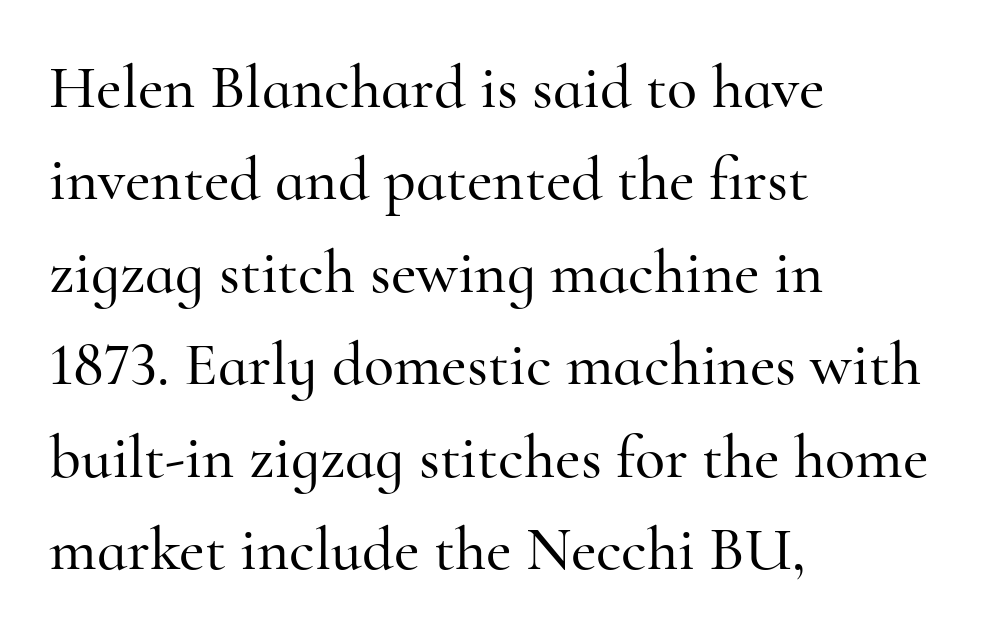
{"serif": "yes", "italic": "no", "width": "normal", "stroke_contrast": "high", "x_height": "small", "monospaced": "no", "underline": "no", "align": "left", "line_spacing": "normal", "line_spacing_ratio": 1.49, "letter_spacing": "normal", "letter_spacing_em": 0.0, "glyph_px": 62}
